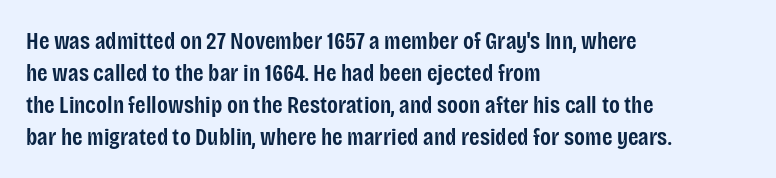
Q: Is the text bold? A: Semi-bold.
Q: Is the text italic (slanted)? A: No, it is upright.
Q: Is the text underlined? A: No.
Q: How is the paragraph aligned? A: Left-aligned.
Q: Is the spacing between letters normal or unusually wide? A: Normal.
Q: Is the spacing between lines tight, normal or loose? A: Normal.
